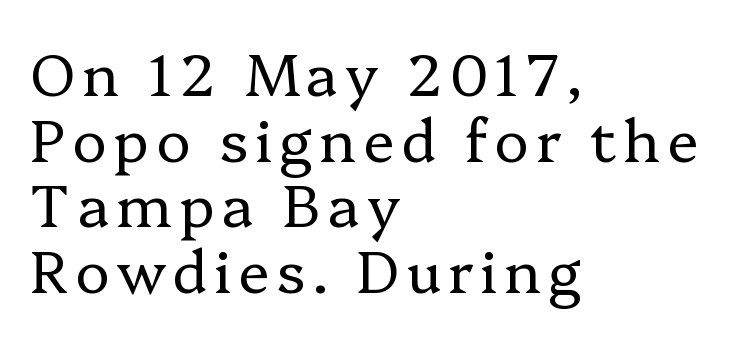
The image shows 58 px regular-weight serif type, upright; set left-aligned, tight line spacing (1.13x), not underlined; low stroke contrast and a medium x-height.
